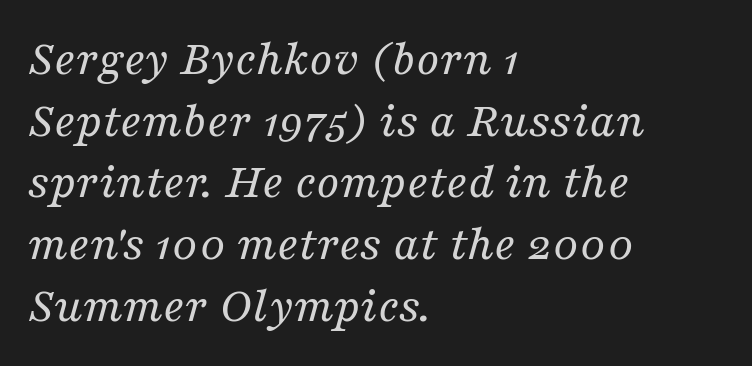
Q: Is the text bold? A: No.
Q: Is the text italic (slanted)? A: Yes, it leans right by about 16 degrees.
Q: Is the typeface a serif or a sans-serif typeface? A: Serif.
Q: Is the text underlined? A: No.
Q: How is the paragraph aligned? A: Left-aligned.
Q: Is the spacing between letters normal or unusually wide? A: Normal.
Q: Width (condensed, normal, or wide)? A: Normal.
Q: Stroke contrast? A: Medium.
Q: x-height? A: Medium.
Q: Monospaced? A: No.
